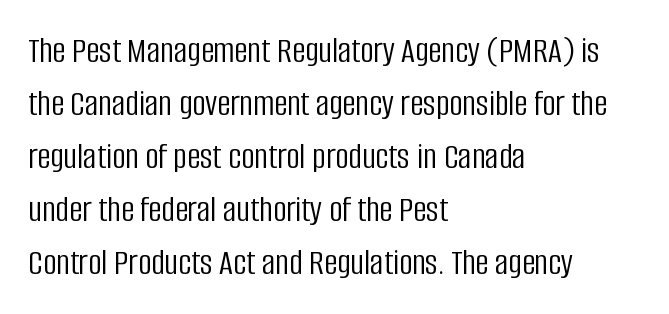
Q: Is the text bold? A: No.
Q: Is the text italic (slanted)? A: No, it is upright.
Q: Is the typeface a serif or a sans-serif typeface? A: Sans-serif.
Q: Is the text underlined? A: No.
Q: How is the paragraph aligned? A: Left-aligned.
Q: Is the spacing between letters normal or unusually wide? A: Normal.
Q: Is the spacing between lines tight, normal or loose? A: Normal.
Q: Width (condensed, normal, or wide)? A: Condensed.
Q: Stroke contrast? A: Low.
Q: x-height? A: Large.
Q: Monospaced? A: No.
